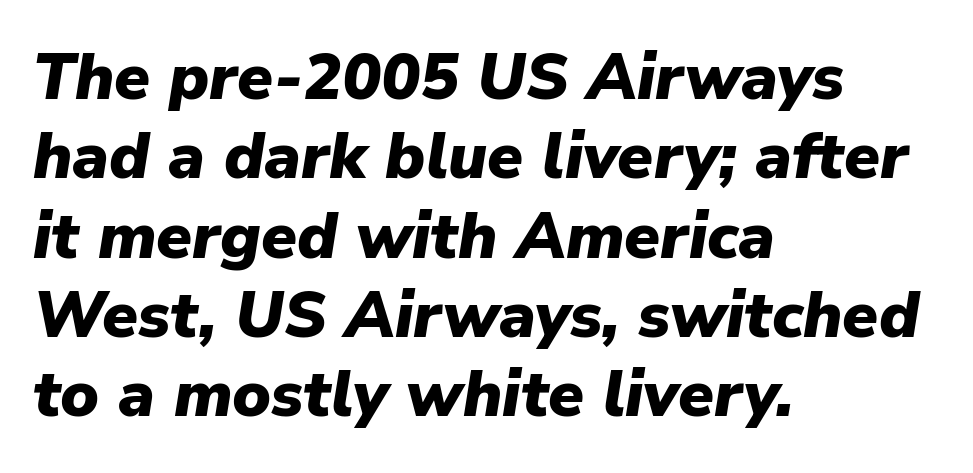
Q: Is the text bold? A: Yes.
Q: Is the text italic (slanted)? A: Yes, it leans right by about 9 degrees.
Q: Is the text underlined? A: No.
Q: How is the paragraph aligned? A: Left-aligned.
Q: Is the spacing between letters normal or unusually wide? A: Normal.
Q: Width (condensed, normal, or wide)? A: Normal.
Q: Stroke contrast? A: Low.
Q: x-height? A: Medium.
Q: Monospaced? A: No.
